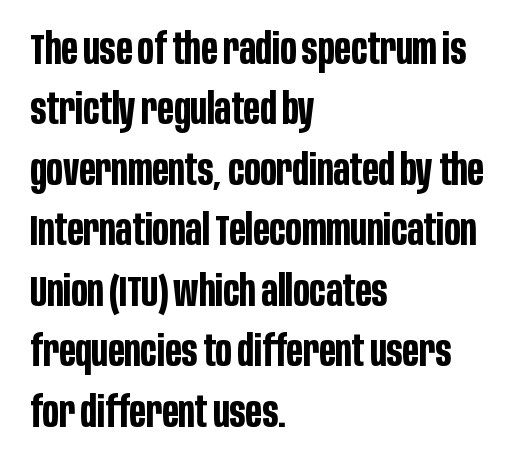
Q: Is the text bold? A: Yes.
Q: Is the text italic (slanted)? A: No, it is upright.
Q: Is the typeface a serif or a sans-serif typeface? A: Sans-serif.
Q: Is the text underlined? A: No.
Q: How is the paragraph aligned? A: Left-aligned.
Q: Is the spacing between letters normal or unusually wide? A: Normal.
Q: Is the spacing between lines tight, normal or loose? A: Normal.
Q: Width (condensed, normal, or wide)? A: Condensed.
Q: Stroke contrast? A: Low.
Q: x-height? A: Large.
Q: Monospaced? A: No.
